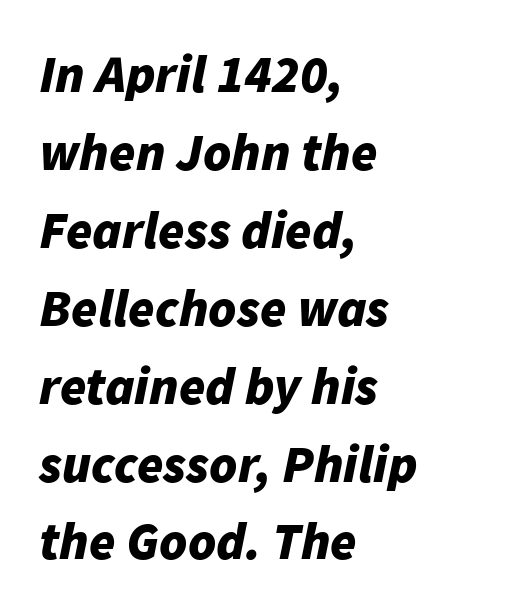
{"italic": "yes", "lean": "right", "slant_degrees": 11, "bold": "yes", "weight": "bold", "width": "normal", "stroke_contrast": "low", "x_height": "medium", "monospaced": "no", "underline": "no", "align": "left", "line_spacing": "normal", "line_spacing_ratio": 1.47, "letter_spacing": "normal", "letter_spacing_em": 0.0, "glyph_px": 53}
